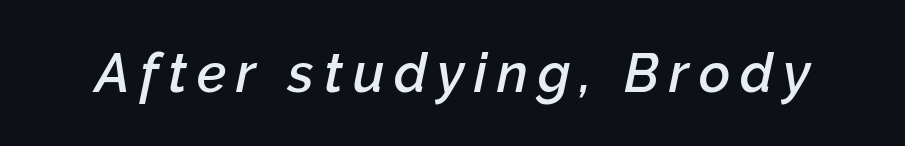
The image shows 54 px semibold type, italic (leaning right); set not underlined; low stroke contrast and a medium x-height.
